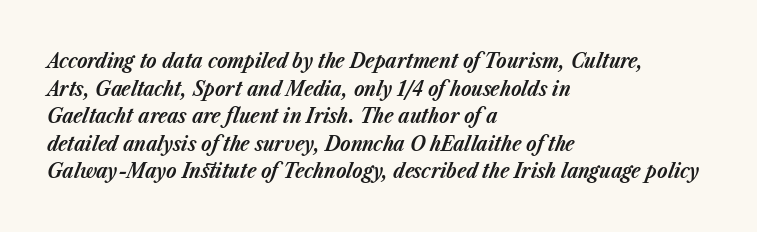
Typeset ragged right — the left edge is the straight one. The text carries the slant typical of an italic or oblique font. Each row of text sits above clean, open space. Heavy-handed strokes throughout: this text is bold.
